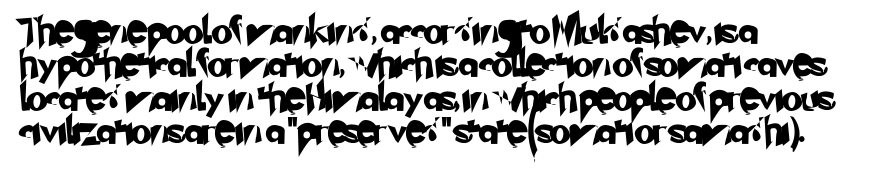
The glyphs are unaccompanied by any horizontal stroke below them. Spacing between characters is what you'd get straight out of the box. Horizontal alignment here is leftward, the default for most running prose.
